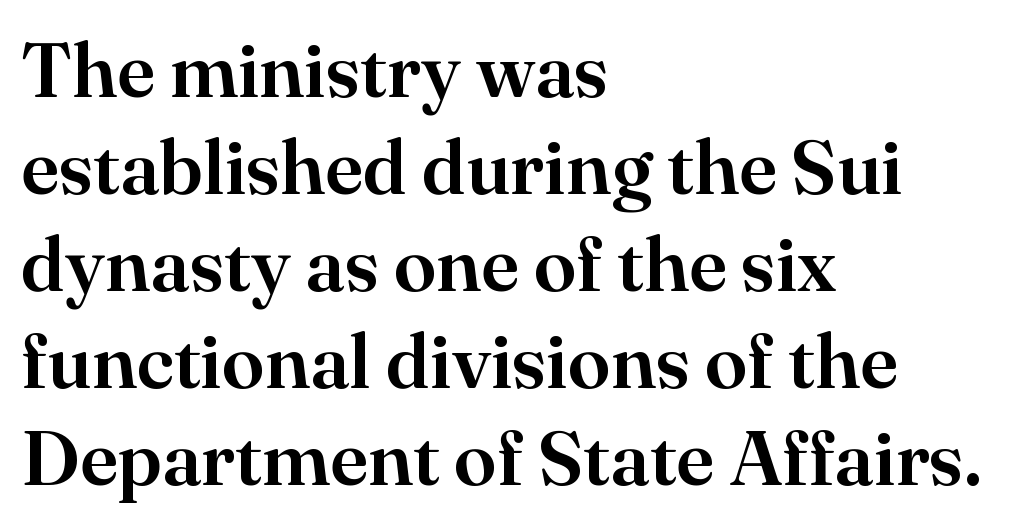
The image shows 77 px serif type, upright; set left-aligned, normal line spacing (1.26x), normal letter spacing, not underlined; high stroke contrast and a small x-height.
